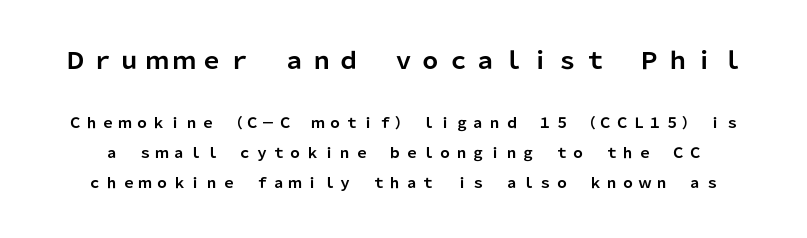
{"italic": "no", "bold": "yes", "underline": "no", "line_spacing": "loose", "line_spacing_ratio": 2.12, "larger_block": "first", "size_ratio": 1.64, "glyph_px": 23}
